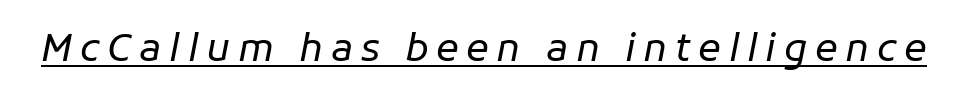
The image shows 38 px regular-weight type, italic (leaning right); set unusually wide letter spacing (+0.2 em), underlined; low stroke contrast and a medium x-height.
